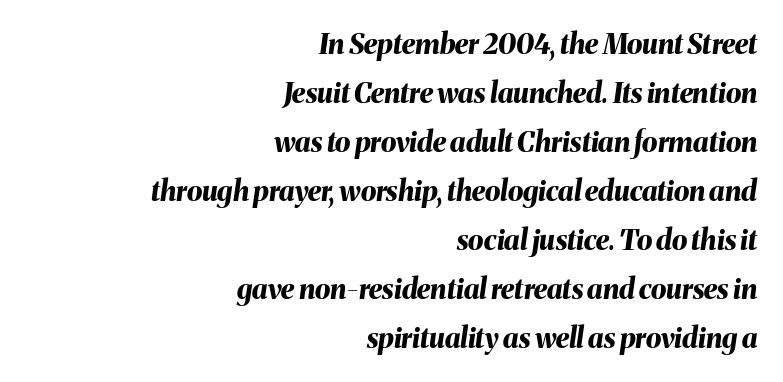
{"italic": "yes", "lean": "right", "slant_degrees": 8, "bold": "yes", "weight": "bold", "width": "normal", "stroke_contrast": "medium", "x_height": "medium", "monospaced": "no", "underline": "no", "align": "right", "line_spacing_ratio": 1.75, "letter_spacing": "normal", "letter_spacing_em": 0.0, "glyph_px": 28}
